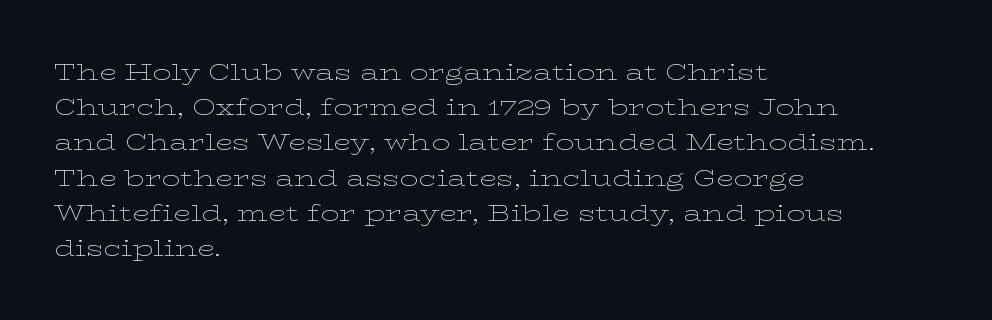
A typesetter would call this leading conventional body-copy spacing. Casual observation: everything's shoved over to the left. Counters stay open thanks to moderate or lighter strokes. The lettering stays uniformly vertical, giving the passage a roman look. No extra tracking has been applied to these lines. The gap between lines stays unmarked.
